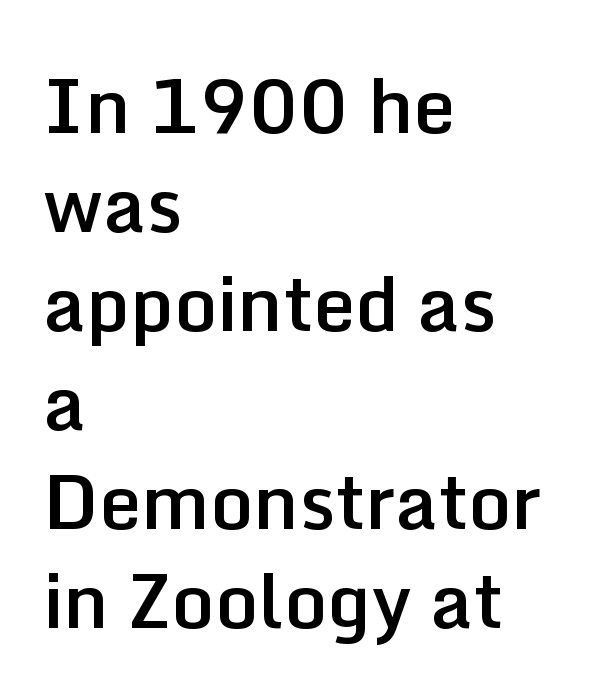
A classic flush-left, rag-right setting is used for this passage. What weight is shown? A semibold, between regular and bold. Do the characters align in a grid? No, the font is proportional. Normally led — the rows are evenly, conventionally spaced. The glyphs in this specimen are sans serif. A bare baseline throughout the passage.
